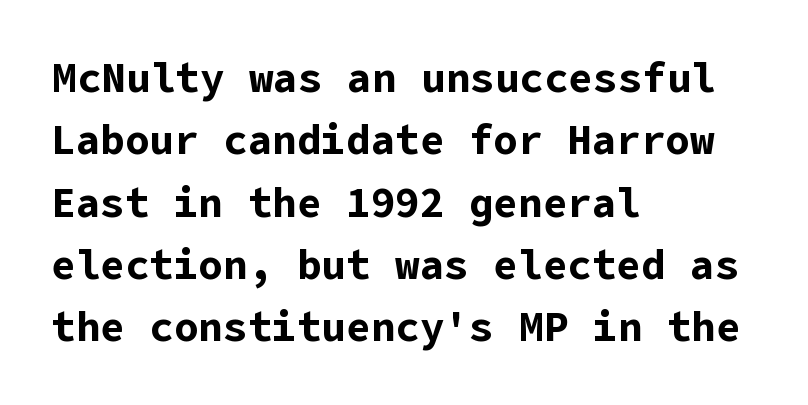
{"serif": "no", "italic": "no", "bold": "yes", "weight": "bold", "width": "normal", "stroke_contrast": "low", "x_height": "medium", "underline": "no", "align": "left", "line_spacing": "normal", "line_spacing_ratio": 1.52, "letter_spacing": "normal", "letter_spacing_em": 0.0, "glyph_px": 41}
